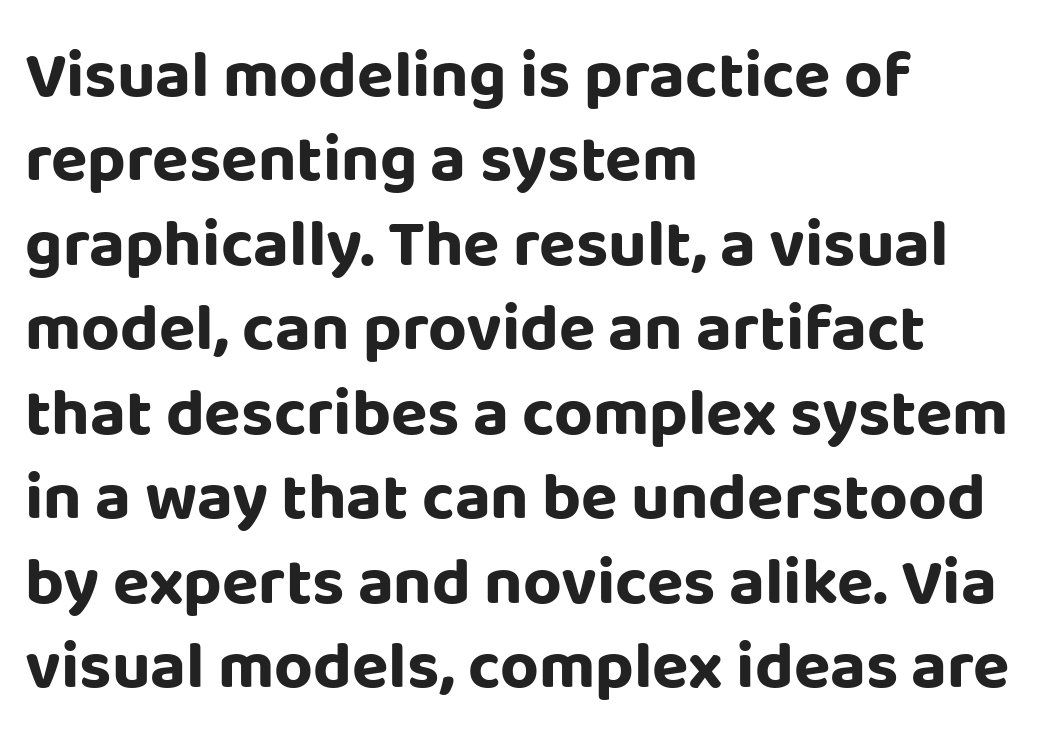
The image shows 67 px bold sans-serif type, upright; set left-aligned, normal line spacing (1.26x), normal letter spacing, not underlined; low stroke contrast and a large x-height.
